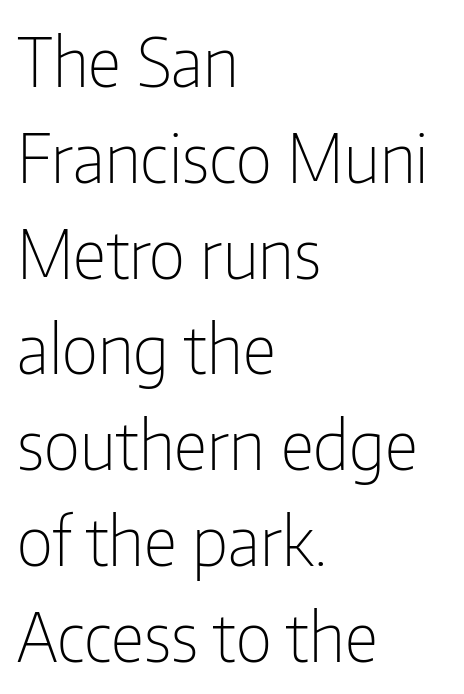
Q: Is the text bold? A: No.
Q: Is the text italic (slanted)? A: No, it is upright.
Q: Is the typeface a serif or a sans-serif typeface? A: Sans-serif.
Q: Is the text underlined? A: No.
Q: How is the paragraph aligned? A: Left-aligned.
Q: Is the spacing between letters normal or unusually wide? A: Normal.
Q: Is the spacing between lines tight, normal or loose? A: Normal.
Q: Width (condensed, normal, or wide)? A: Condensed.
Q: Stroke contrast? A: Low.
Q: x-height? A: Medium.
Q: Monospaced? A: No.
